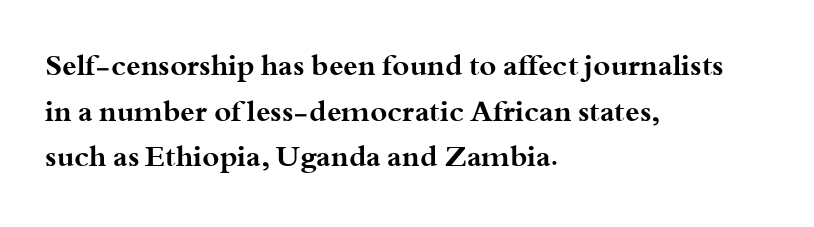
{"serif": "yes", "italic": "no", "bold": "yes", "weight": "bold", "width": "wide", "stroke_contrast": "medium", "x_height": "small", "monospaced": "no", "underline": "no", "align": "left", "line_spacing": "normal", "line_spacing_ratio": 1.57, "letter_spacing": "normal", "letter_spacing_em": 0.0, "glyph_px": 29}
